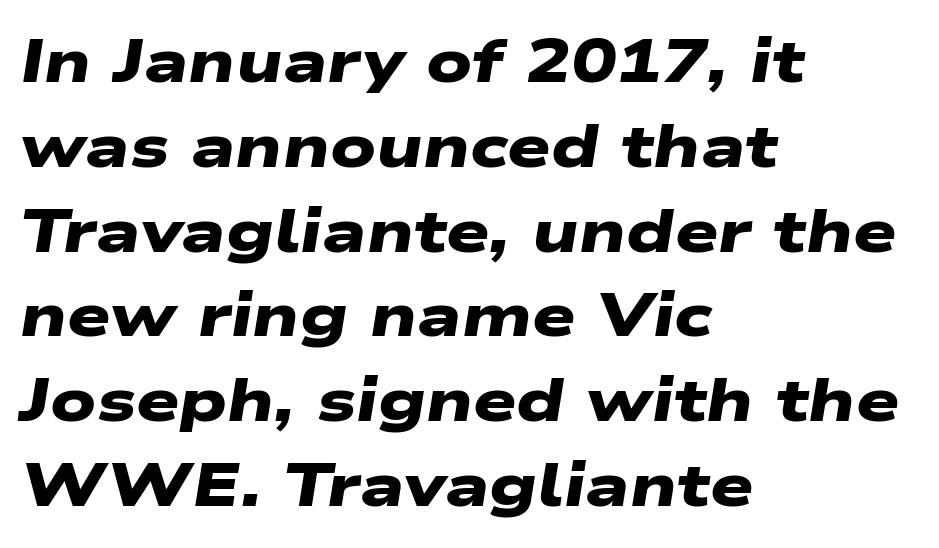
The image shows 61 px heavy, wide sans-serif type; set left-aligned, normal line spacing (1.39x), normal letter spacing, not underlined; low stroke contrast and a medium x-height.
